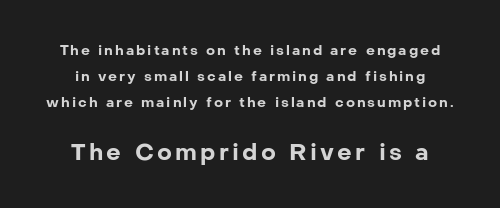
{"italic": "no", "bold": "yes", "underline": "no", "line_spacing_ratio": 1.86, "larger_block": "second", "size_ratio": 1.64, "glyph_px": 23}
